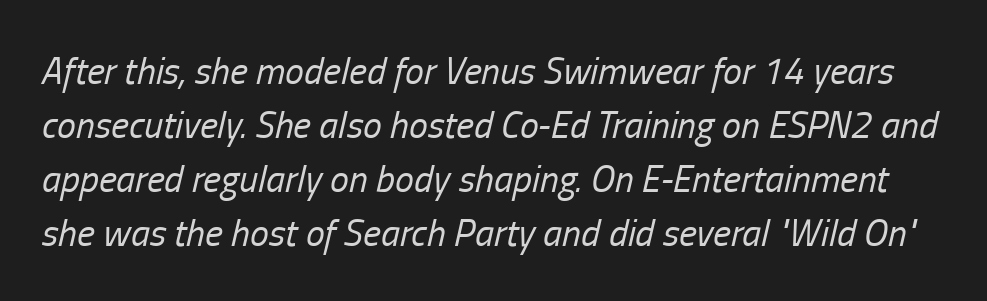
Q: Is the text bold? A: No.
Q: Is the text italic (slanted)? A: Yes, it leans right by about 13 degrees.
Q: Is the text underlined? A: No.
Q: Is the spacing between letters normal or unusually wide? A: Normal.
Q: Is the spacing between lines tight, normal or loose? A: Normal.
Q: Width (condensed, normal, or wide)? A: Condensed.
Q: Stroke contrast? A: Low.
Q: x-height? A: Medium.
Q: Monospaced? A: No.
